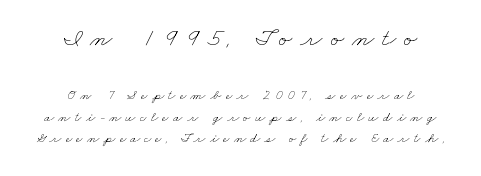
{"bold": "no", "underline": "no", "align": "center", "line_spacing": "normal", "line_spacing_ratio": 1.55, "letter_spacing": "wide", "letter_spacing_em": 0.3, "larger_block": "first", "size_ratio": 1.86, "glyph_px": 26}
